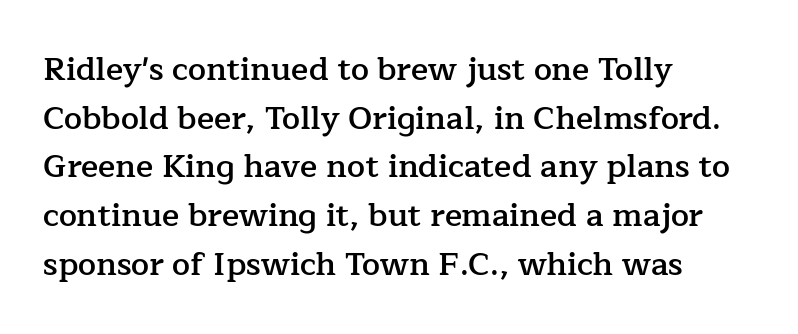
{"serif": "yes", "italic": "no", "bold": "semi", "weight": "semibold", "width": "normal", "stroke_contrast": "low", "x_height": "medium", "monospaced": "no", "underline": "no", "align": "left", "line_spacing": "normal", "line_spacing_ratio": 1.52, "letter_spacing": "normal", "letter_spacing_em": 0.0, "glyph_px": 32}
